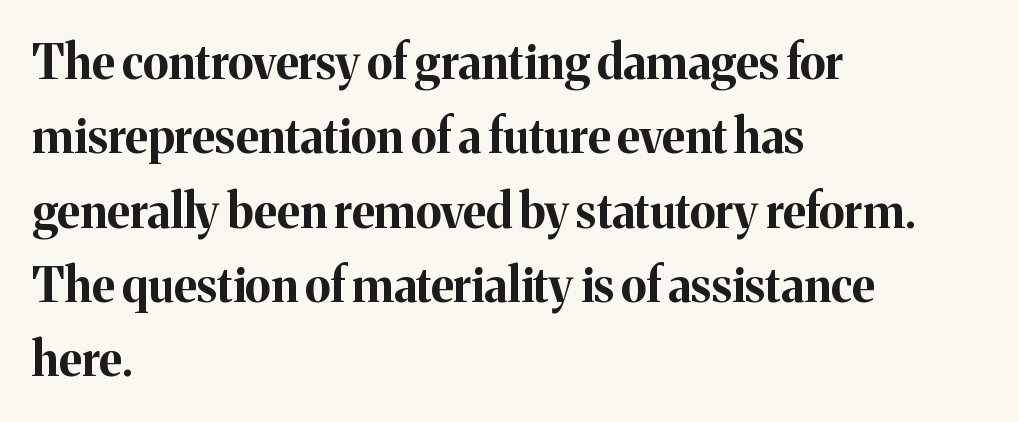
The strip under each line holds only bare page. Horizontally, the lines are justified to the leading edge only. Look at the bottom of the vertical strokes: they flare into serifs here. Here the designer chose a conventional face with non-uniform glyph widths. This rendering leaves character spacing at its baseline value.
